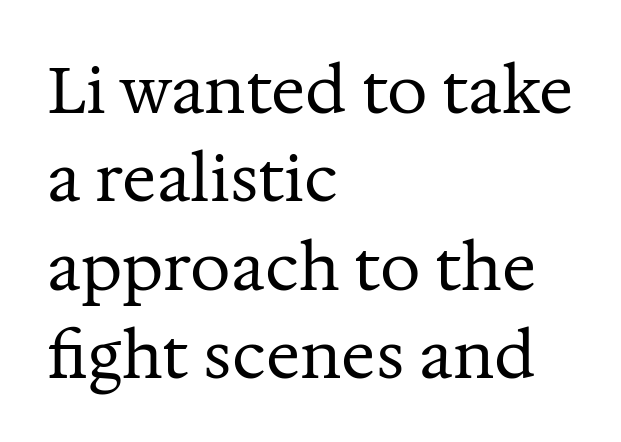
{"serif": "yes", "italic": "no", "bold": "no", "weight": "regular", "width": "normal", "stroke_contrast": "medium", "x_height": "medium", "monospaced": "no", "underline": "no", "align": "left", "line_spacing": "normal", "line_spacing_ratio": 1.38, "letter_spacing": "normal", "letter_spacing_em": 0.0, "glyph_px": 64}
